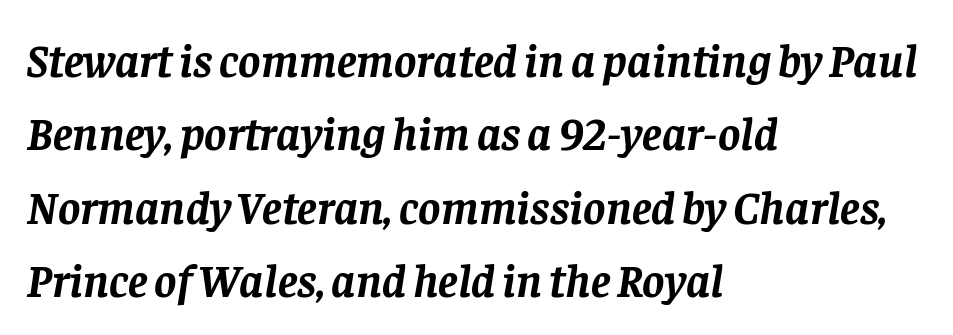
Unmarked baselines from the first word to the last. The face used here has the dense, thick strokes of a bold. The font's italic variant was chosen for this text. Regarding leading, the lines here are spaced in the standard way. You could not count columns in this text — the font is proportionally spaced. If you drew a ruler down the left edge, every line would touch it.
